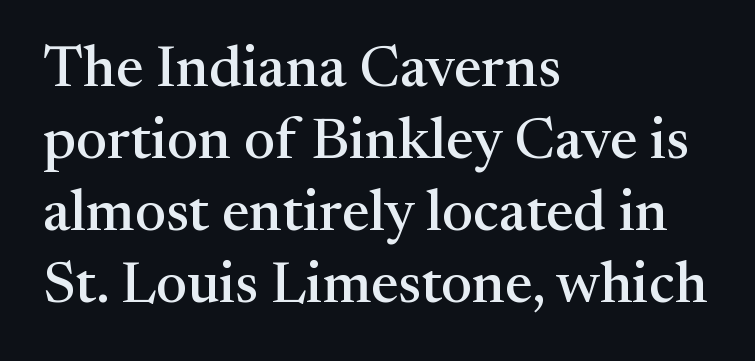
Q: Is the text italic (slanted)? A: No, it is upright.
Q: Is the typeface a serif or a sans-serif typeface? A: Serif.
Q: Is the text underlined? A: No.
Q: How is the paragraph aligned? A: Left-aligned.
Q: Is the spacing between letters normal or unusually wide? A: Normal.
Q: Width (condensed, normal, or wide)? A: Normal.
Q: Stroke contrast? A: Medium.
Q: x-height? A: Medium.
Q: Monospaced? A: No.
